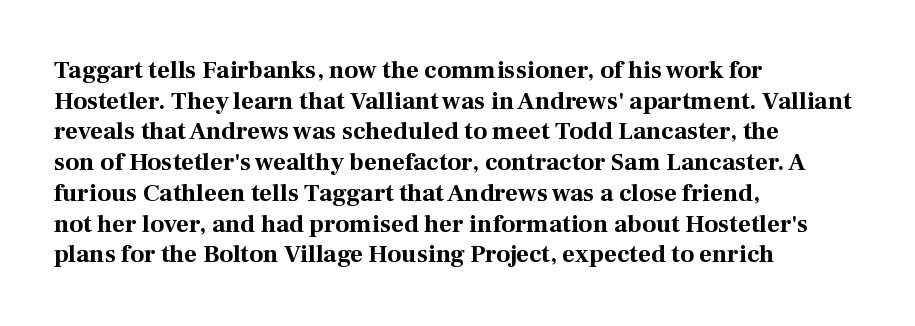
The image shows 25 px bold type, upright; set left-aligned, line spacing 1.23x, normal letter spacing, not underlined.
